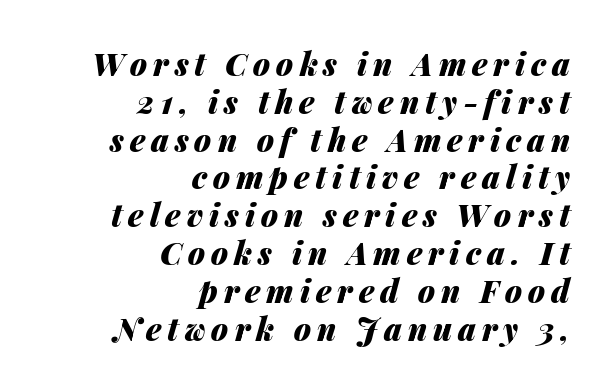
Spacing verdict: proportional, widths tailored to each character. I'd describe the lettering as bold — thick and assertive. These lines were composed using italics. Descenders hang freely into open space.
